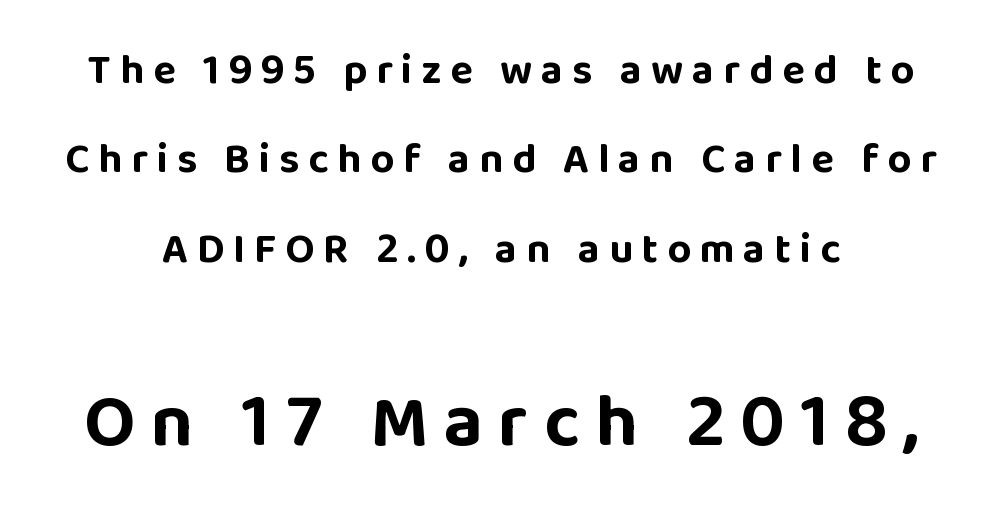
Q: Is the text bold? A: Yes.
Q: Is the text italic (slanted)? A: No, it is upright.
Q: Is the typeface a serif or a sans-serif typeface? A: Sans-serif.
Q: Is the text underlined? A: No.
Q: Is the spacing between letters normal or unusually wide? A: Unusually wide.
Q: Is the spacing between lines tight, normal or loose? A: Loose.
Q: Which block of text is set in a larger size, the first (top) or the second (bottom)? A: The second (bottom) one.
Q: Width (condensed, normal, or wide)? A: Normal.
Q: Stroke contrast? A: Low.
Q: x-height? A: Large.
Q: Monospaced? A: No.
